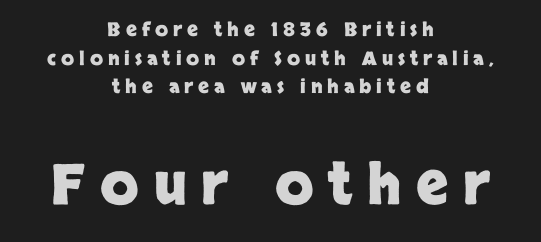
{"serif": "no", "italic": "no", "bold": "yes", "weight": "heavy", "width": "normal", "stroke_contrast": "low", "x_height": "large", "monospaced": "no", "underline": "no", "align": "center", "line_spacing": "normal", "line_spacing_ratio": 1.51, "letter_spacing": "wide", "letter_spacing_em": 0.26, "larger_block": "second", "size_ratio": 2.95, "glyph_px": 56}
